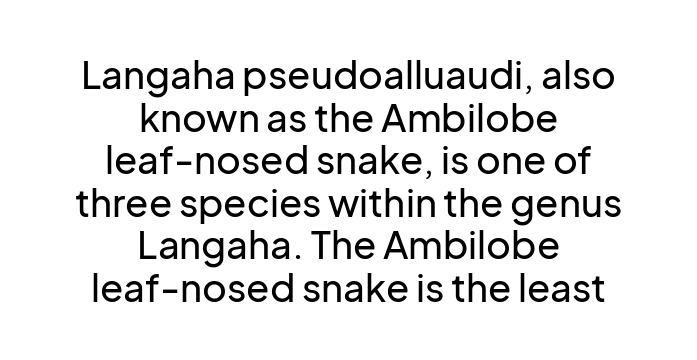
Whoever set this chose condensed vertical rhythm over breathing room. Character widths vary here, with narrow letters taking less room than wide ones. Caption: multi-line text, centered on the measure. Vertical strokes here are truly vertical.
